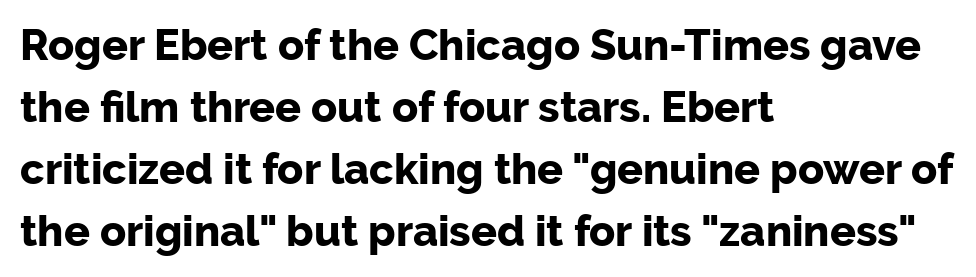
A classic flush-left, rag-right setting is used for this passage. Quick note: underline off. These lines are rendered in a variable-pitch font. Thick stems and heavy bowls — unmistakably bold. Rows of type keep a routine distance in the vertical direction.
